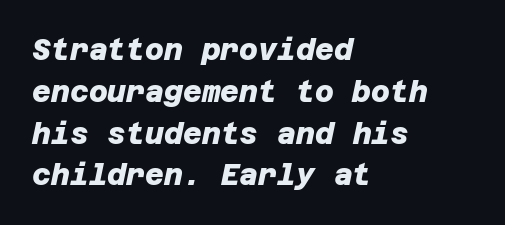
Q: Is the text bold? A: Yes.
Q: Is the typeface a serif or a sans-serif typeface? A: Sans-serif.
Q: Is the text underlined? A: No.
Q: How is the paragraph aligned? A: Left-aligned.
Q: Is the spacing between letters normal or unusually wide? A: Normal.
Q: Is the spacing between lines tight, normal or loose? A: Normal.
Q: Width (condensed, normal, or wide)? A: Normal.
Q: Stroke contrast? A: Low.
Q: x-height? A: Large.
